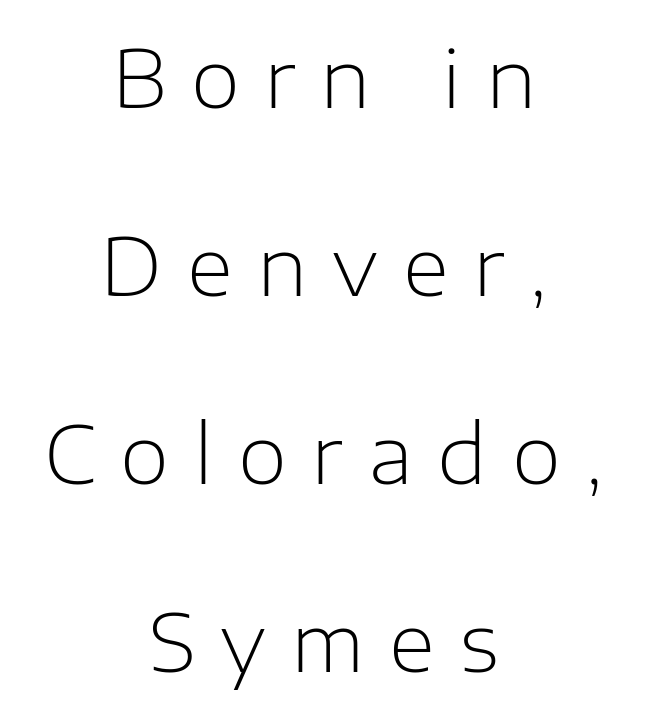
{"serif": "no", "italic": "no", "bold": "no", "weight": "light", "width": "normal", "stroke_contrast": "low", "x_height": "medium", "monospaced": "no", "underline": "no", "align": "center", "line_spacing": "loose", "line_spacing_ratio": 2.35, "letter_spacing": "wide", "letter_spacing_em": 0.31, "glyph_px": 80}
